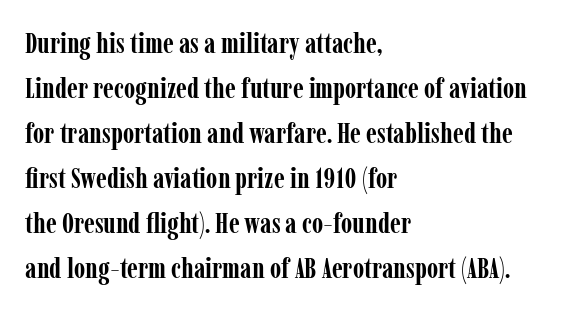
{"serif": "yes", "italic": "no", "bold": "yes", "weight": "semibold", "width": "condensed", "stroke_contrast": "low", "x_height": "medium", "monospaced": "no", "underline": "no", "align": "left", "line_spacing": "normal", "line_spacing_ratio": 1.55, "letter_spacing": "normal", "letter_spacing_em": 0.0, "glyph_px": 29}
